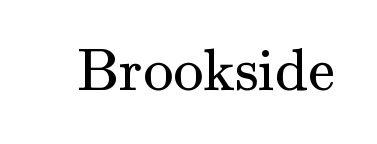
{"serif": "yes", "italic": "no", "bold": "no", "weight": "regular", "width": "normal", "stroke_contrast": "medium", "x_height": "small", "monospaced": "no", "underline": "no", "letter_spacing": "normal", "letter_spacing_em": 0.0, "glyph_px": 60}
